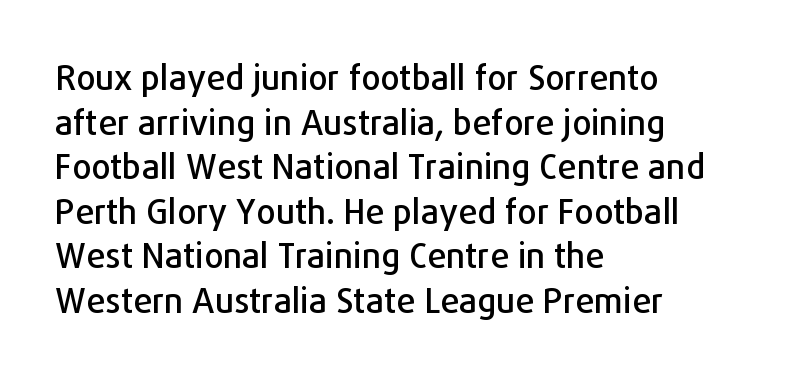
Q: Is the text italic (slanted)? A: No, it is upright.
Q: Is the typeface a serif or a sans-serif typeface? A: Sans-serif.
Q: Is the text underlined? A: No.
Q: How is the paragraph aligned? A: Left-aligned.
Q: Is the spacing between letters normal or unusually wide? A: Normal.
Q: Is the spacing between lines tight, normal or loose? A: Normal.
Q: Width (condensed, normal, or wide)? A: Normal.
Q: Stroke contrast? A: Low.
Q: x-height? A: Medium.
Q: Monospaced? A: No.
